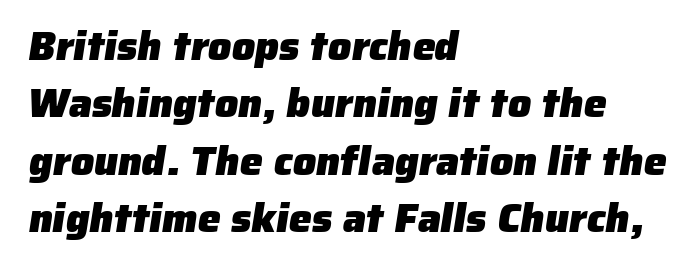
{"serif": "no", "bold": "yes", "weight": "heavy", "width": "normal", "stroke_contrast": "low", "x_height": "medium", "monospaced": "no", "underline": "no", "align": "left", "line_spacing": "normal", "line_spacing_ratio": 1.4, "letter_spacing": "normal", "letter_spacing_em": 0.0, "glyph_px": 41}
